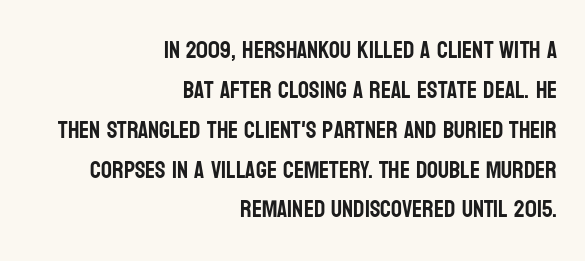
{"italic": "no", "underline": "no", "align": "right", "line_spacing": "normal", "line_spacing_ratio": 1.66, "letter_spacing": "normal", "letter_spacing_em": 0.0, "glyph_px": 24}
